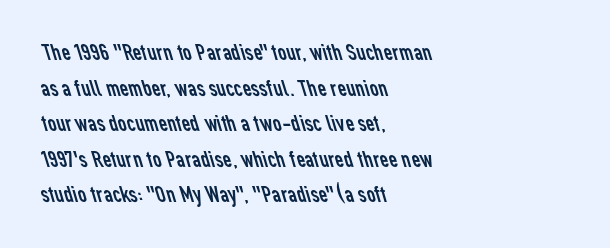
Q: Is the text bold? A: No.
Q: Is the text underlined? A: No.
Q: How is the paragraph aligned? A: Left-aligned.
Q: Is the spacing between letters normal or unusually wide? A: Normal.
Q: Is the spacing between lines tight, normal or loose? A: Normal.
